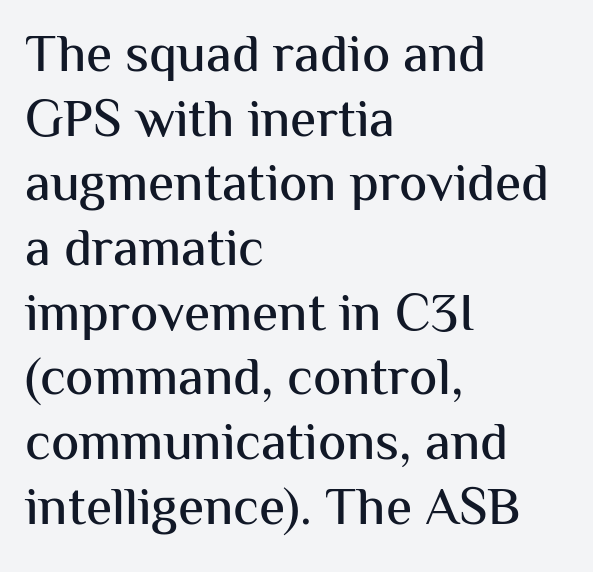
The image shows 53 px sans-serif type, upright; set left-aligned, line spacing 1.22x, normal letter spacing, not underlined; medium stroke contrast and a medium x-height.
